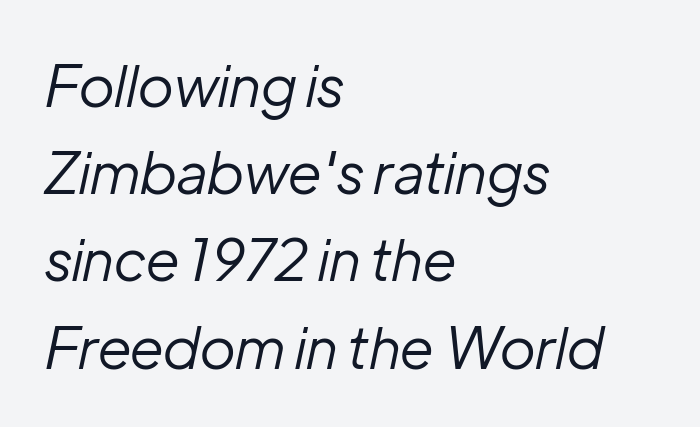
The image shows 57 px regular-weight type, italic (leaning right); set left-aligned, normal line spacing (1.53x), normal letter spacing, not underlined; low stroke contrast and a medium x-height.
